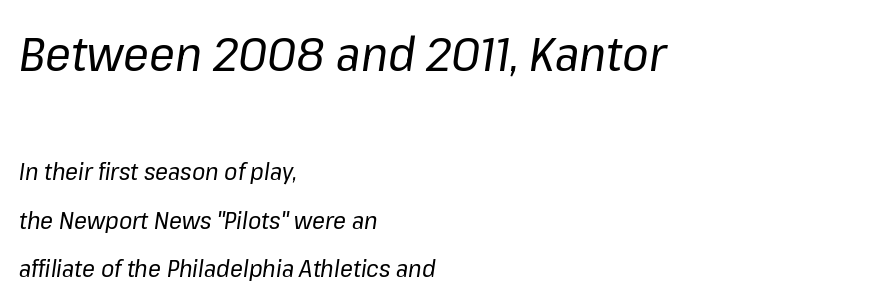
The rendering uses natural spacing where letterforms have individual widths. Designer's note — italics engaged. Every row of glyphs begins at an identical x-position on the left. Horizontal bands of white between lines are thick stripes. Is the type heavy? It reads as light-to-regular instead. The baseline area is clear.
